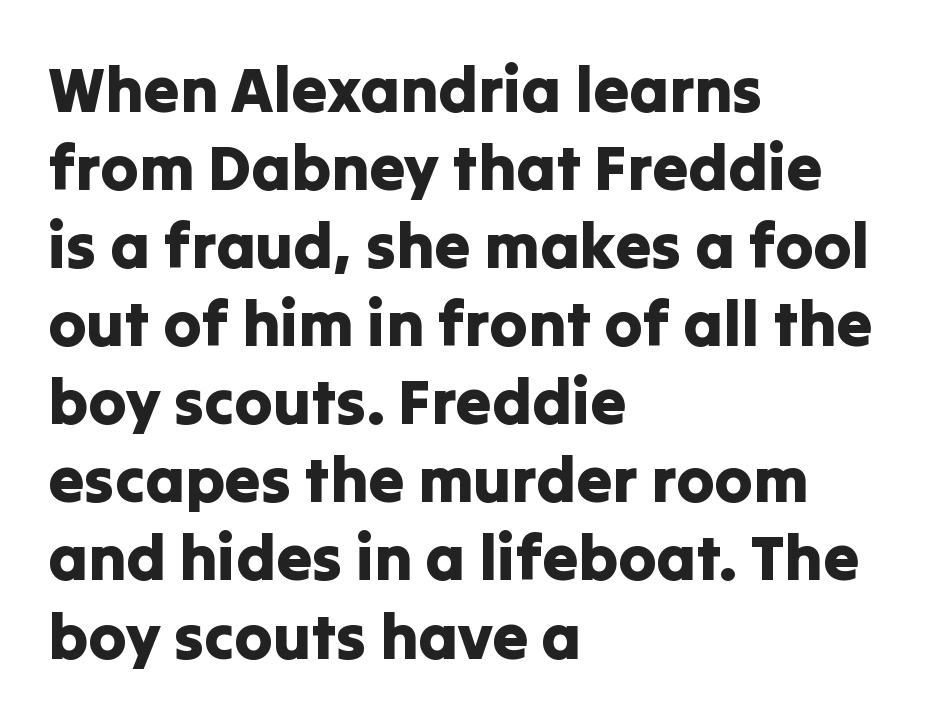
The image shows 64 px sans-serif type, upright; set left-aligned, line spacing 1.22x, normal letter spacing, not underlined; low stroke contrast and a medium x-height.
